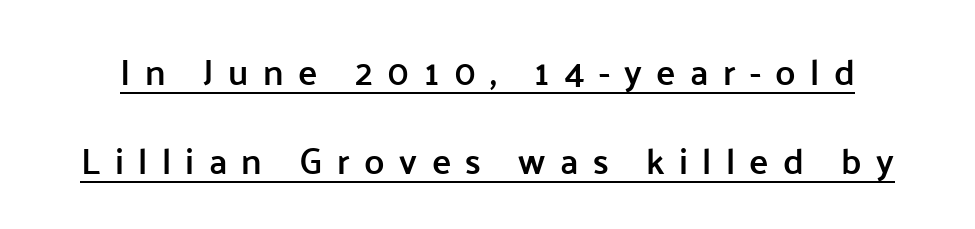
Examine the stroke ends and you'll find no serifs. Summary of vertical rhythm: relaxed, with wide interline spacing. Its strokes are somewhat broadened, the hallmark of semibold type. The lettering stays uniformly vertical, giving the passage a roman look. Do the characters align in a grid? No, the font is proportional.
